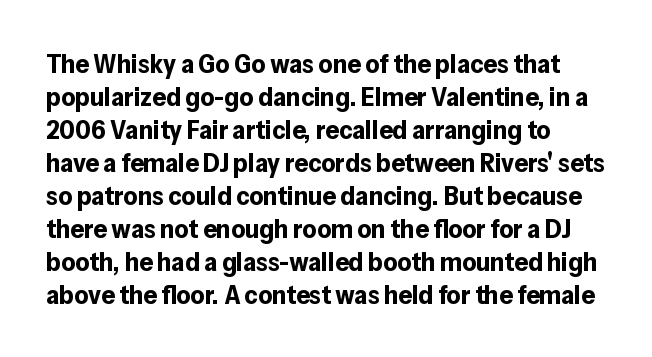
Q: Is the text bold? A: Yes.
Q: Is the text italic (slanted)? A: No, it is upright.
Q: Is the text underlined? A: No.
Q: Is the spacing between letters normal or unusually wide? A: Normal.
